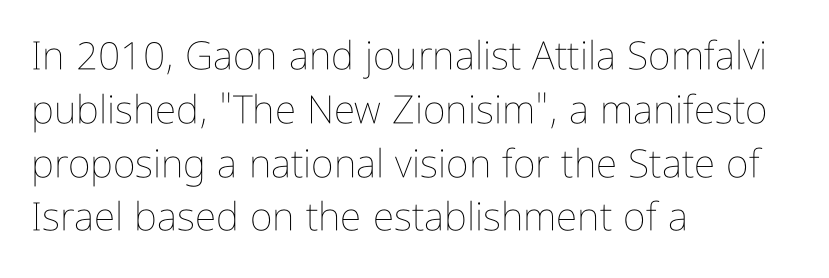
The image shows 39 px thin, condensed type, upright; set left-aligned, normal line spacing (1.38x), normal letter spacing, not underlined; low stroke contrast and a medium x-height.
